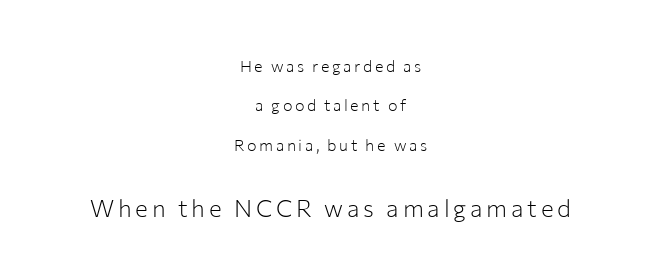
The letterforms sit at book weight or below. A student would call this center alignment; a typographer would say set centered. You could fit nearly another row in the gap between these rows. Rendered with straight, roman letterforms. Is the lower block the larger one? Yes — the lower block carries the bigger type.
